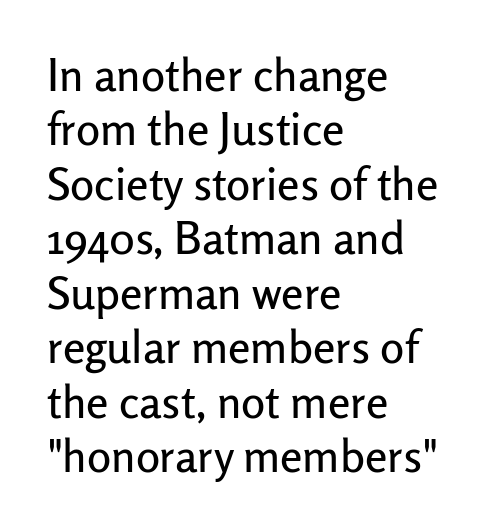
The image shows 45 px sans-serif type, upright; set left-aligned, line spacing 1.21x, normal letter spacing, not underlined; low stroke contrast and a medium x-height.
